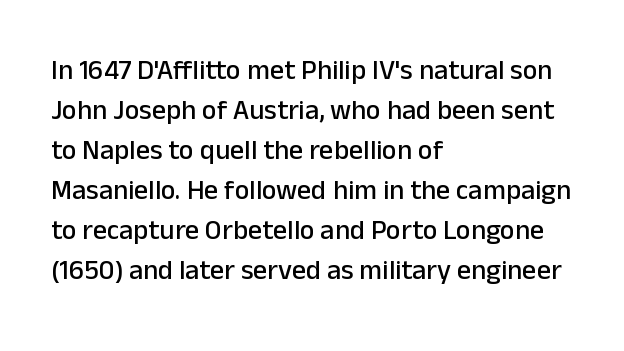
{"serif": "no", "italic": "no", "width": "normal", "stroke_contrast": "low", "x_height": "medium", "monospaced": "no", "underline": "no", "align": "left", "line_spacing": "normal", "line_spacing_ratio": 1.43, "letter_spacing": "normal", "letter_spacing_em": 0.0, "glyph_px": 28}
